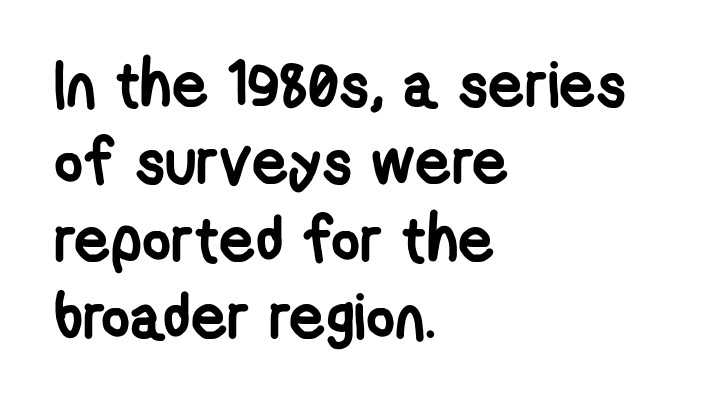
The image shows 63 px semibold, condensed sans-serif type; set left-aligned, line spacing 1.23x, normal letter spacing, not underlined; low stroke contrast and a medium x-height.
